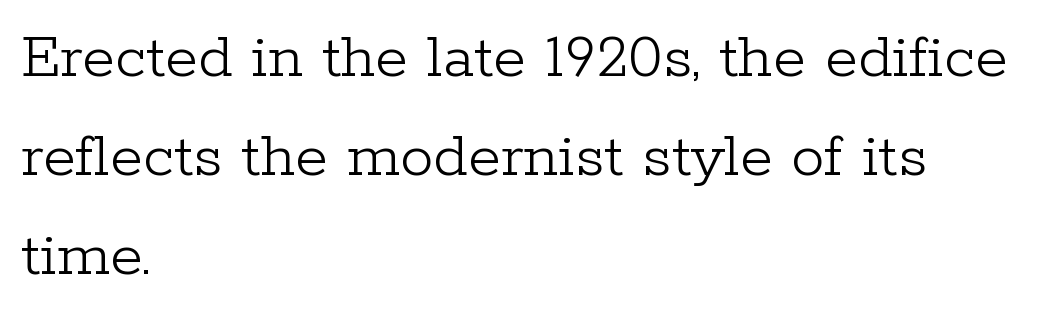
{"serif": "yes", "italic": "no", "bold": "no", "weight": "light", "width": "normal", "stroke_contrast": "low", "x_height": "medium", "monospaced": "no", "underline": "no", "align": "left", "line_spacing": "normal", "line_spacing_ratio": 1.48, "letter_spacing": "normal", "letter_spacing_em": 0.0, "glyph_px": 67}
